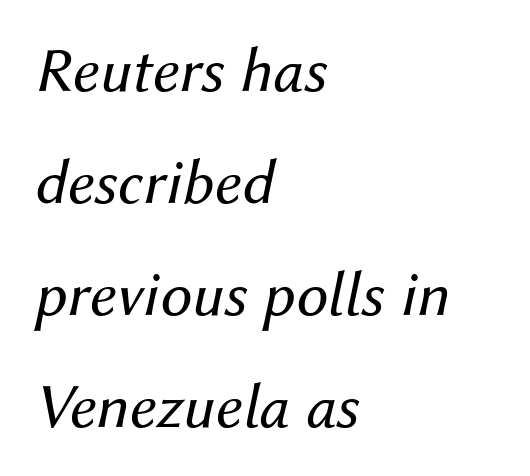
Type without underlining. The axis of the letterforms is tilted away from vertical. Does the copy run flush right? No — it runs flush left. These lines are rendered in a variable-pitch font.
